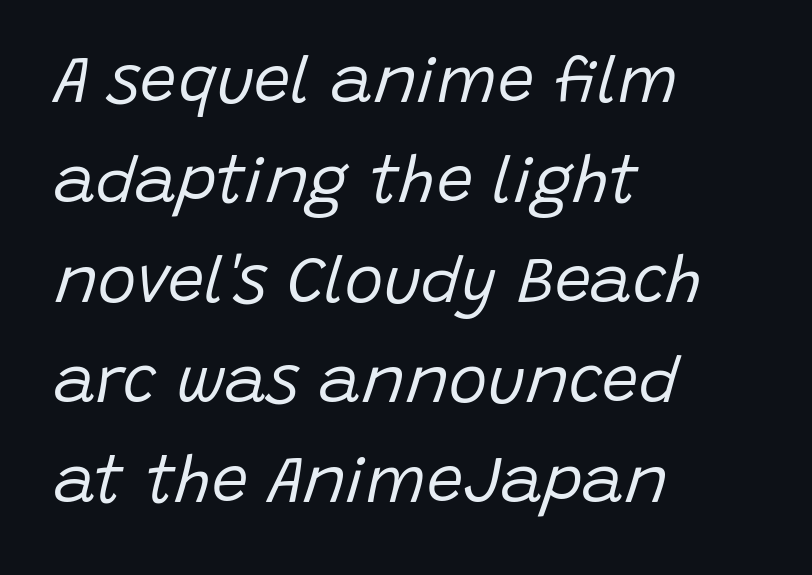
Weight: regular or lighter. Slant detected: the letters are inclined. Words float on clear page, feet unadorned. Looks like regular typesetting: each glyph gets only the width it needs. Is the letter spacing exaggerated? No — it looks like the ordinary default.
